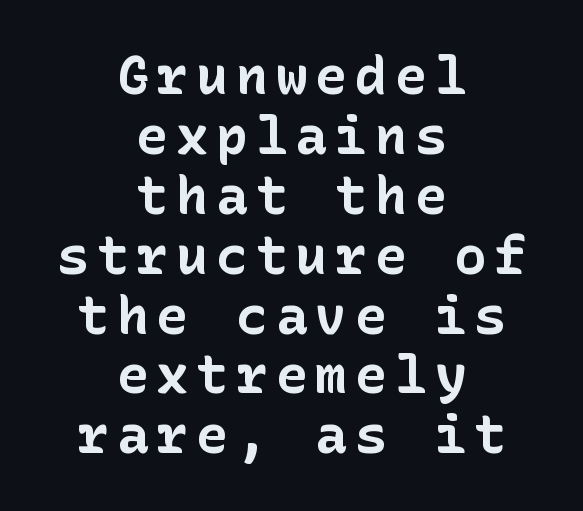
The zone under the glyphs is completely vacant. Notice how the stems are strictly vertical — no italics here. What kind of face is this? One without serifs — a sans. This sample trades vertical openness for compactness between lines.
